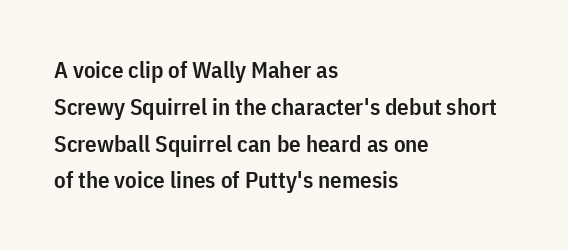
In terms of leading, this rendering sits right in the middle. Which margin do the lines hug? The left one — the right edge is uneven. Stroke thickness is moderately raised; the sample reads as semibold. Observe the ordinary spacing: letters are neighbours, not strangers. Upright lettering throughout.
